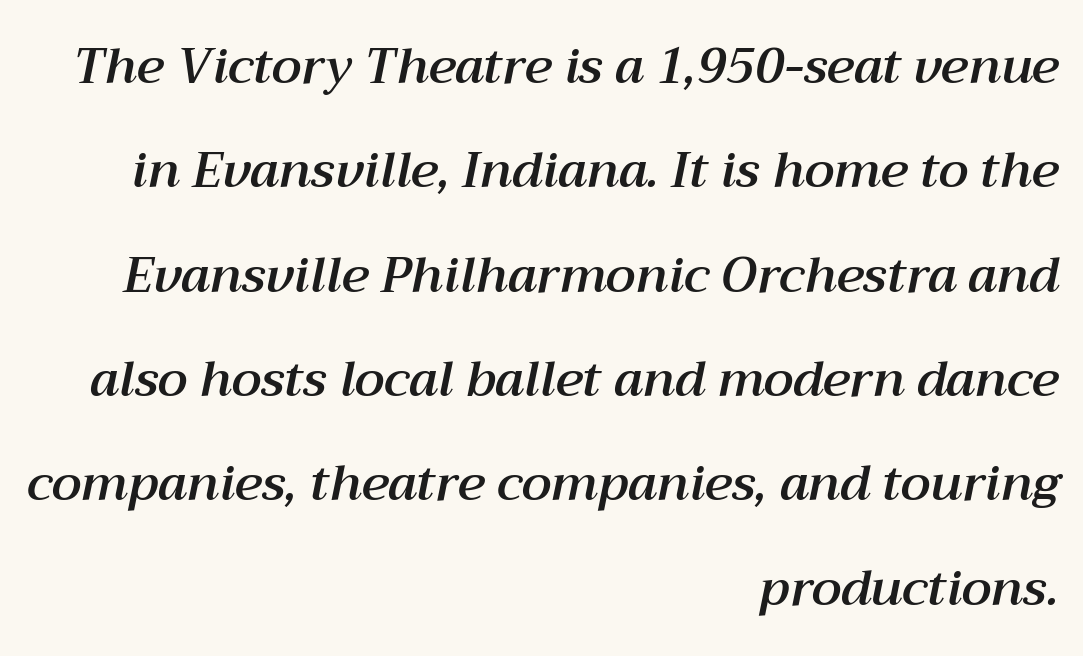
Q: Is the text italic (slanted)? A: Yes, it leans right by about 12 degrees.
Q: Is the text underlined? A: No.
Q: How is the paragraph aligned? A: Right-aligned.
Q: Is the spacing between letters normal or unusually wide? A: Normal.
Q: Is the spacing between lines tight, normal or loose? A: Loose.
Q: Width (condensed, normal, or wide)? A: Normal.
Q: Stroke contrast? A: Medium.
Q: x-height? A: Medium.
Q: Monospaced? A: No.
